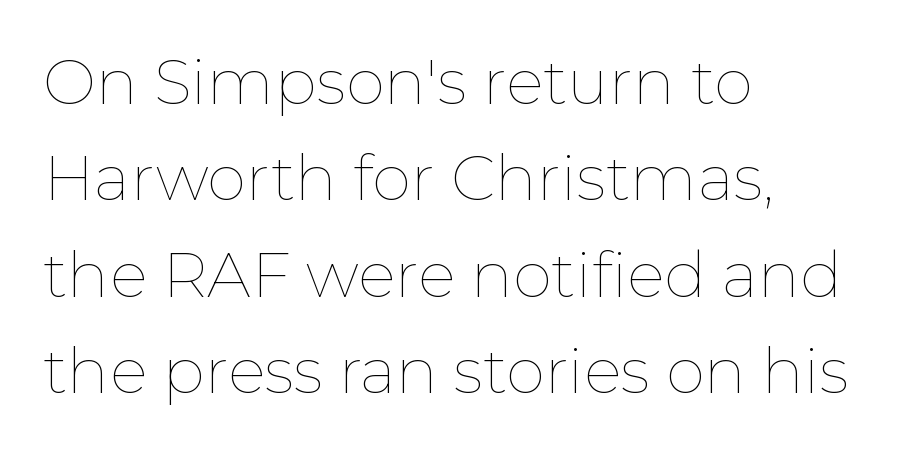
Q: Is the text bold? A: No.
Q: Is the text italic (slanted)? A: No, it is upright.
Q: Is the text underlined? A: No.
Q: How is the paragraph aligned? A: Left-aligned.
Q: Is the spacing between letters normal or unusually wide? A: Normal.
Q: Is the spacing between lines tight, normal or loose? A: Normal.
Q: Width (condensed, normal, or wide)? A: Normal.
Q: Stroke contrast? A: Low.
Q: x-height? A: Medium.
Q: Monospaced? A: No.
